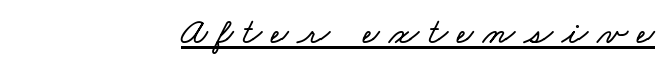
Tracking here is generous; glyphs stand well apart from one another. The passage shown is typed in a proportional face where columns would drift. Visually the block forms a straight wall on the right and a jagged coastline on the left. The rendered words wear a rule along their underside.
